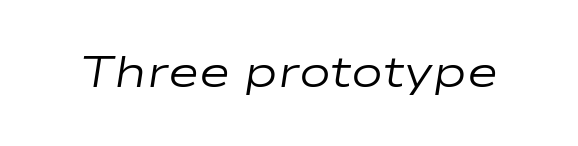
Q: Is the text bold? A: No.
Q: Is the text italic (slanted)? A: Yes, it leans right by about 9 degrees.
Q: Is the text underlined? A: No.
Q: Is the spacing between letters normal or unusually wide? A: Normal.
Q: Width (condensed, normal, or wide)? A: Wide.
Q: Stroke contrast? A: Low.
Q: x-height? A: Medium.
Q: Monospaced? A: No.
